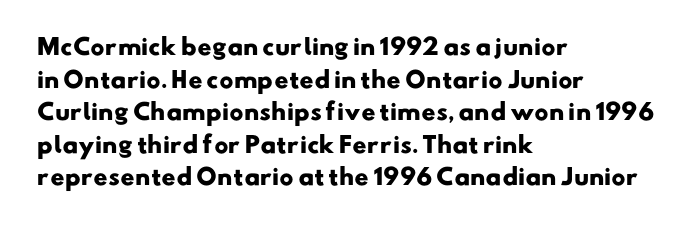
Q: Is the text bold? A: Yes.
Q: Is the text underlined? A: No.
Q: How is the paragraph aligned? A: Left-aligned.
Q: Is the spacing between letters normal or unusually wide? A: Normal.
Q: Is the spacing between lines tight, normal or loose? A: Normal.
